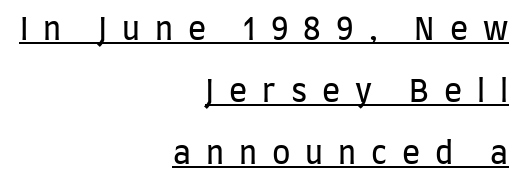
This sample uses expanded letter spacing, leaving extra air between glyphs. Each letter keeps its own natural width here, so spacing adapts to shape. The passage shown is underscored from start to finish. Quick note: interline space is abundant. You can tell it's not italic because the verticals are truly vertical. Typographically, this falls in the sans-serif category.
